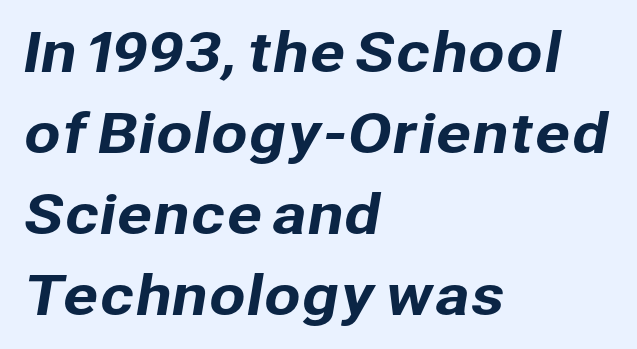
{"serif": "no", "width": "normal", "stroke_contrast": "low", "x_height": "medium", "monospaced": "no", "underline": "no", "align": "left", "line_spacing": "normal", "line_spacing_ratio": 1.53, "letter_spacing": "normal", "letter_spacing_em": 0.0, "glyph_px": 53}
